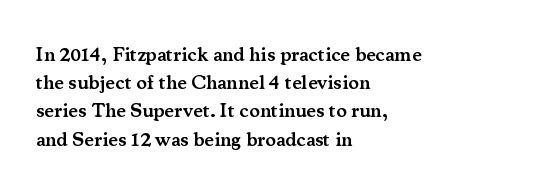
Q: Is the text bold? A: Semi-bold.
Q: Is the text italic (slanted)? A: No, it is upright.
Q: Is the text underlined? A: No.
Q: How is the paragraph aligned? A: Left-aligned.
Q: Is the spacing between letters normal or unusually wide? A: Normal.
Q: Is the spacing between lines tight, normal or loose? A: Normal.
